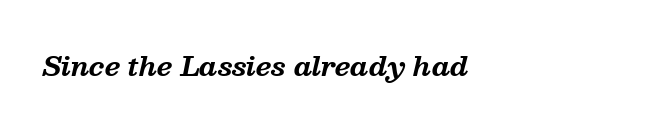
The image shows 26 px bold type, italic (leaning right); set left-aligned, normal letter spacing, not underlined.
